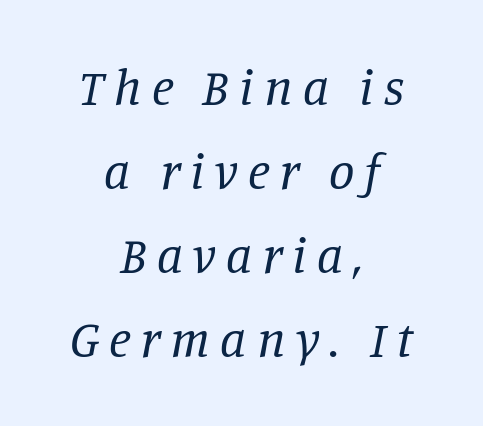
The image shows 51 px regular-weight serif type, italic (leaning right); set centered, normal line spacing (1.65x), unusually wide letter spacing (+0.2 em), not underlined; low stroke contrast and a large x-height.
